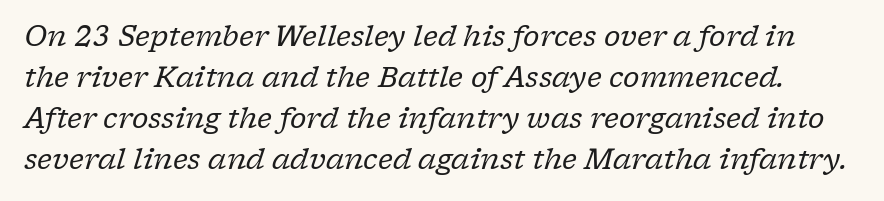
The image shows 28 px regular-weight serif type, italic (leaning right); set normal line spacing (1.47x), normal letter spacing, not underlined; low stroke contrast and a medium x-height.
